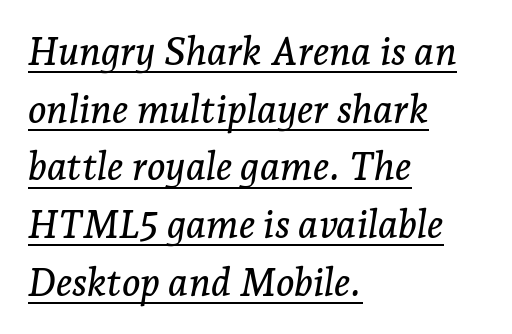
Q: Is the text italic (slanted)? A: Yes, it leans right by about 7 degrees.
Q: Is the typeface a serif or a sans-serif typeface? A: Serif.
Q: Is the text underlined? A: Yes.
Q: How is the paragraph aligned? A: Left-aligned.
Q: Is the spacing between letters normal or unusually wide? A: Normal.
Q: Is the spacing between lines tight, normal or loose? A: Normal.
Q: Width (condensed, normal, or wide)? A: Normal.
Q: Stroke contrast? A: Low.
Q: x-height? A: Medium.
Q: Monospaced? A: No.
